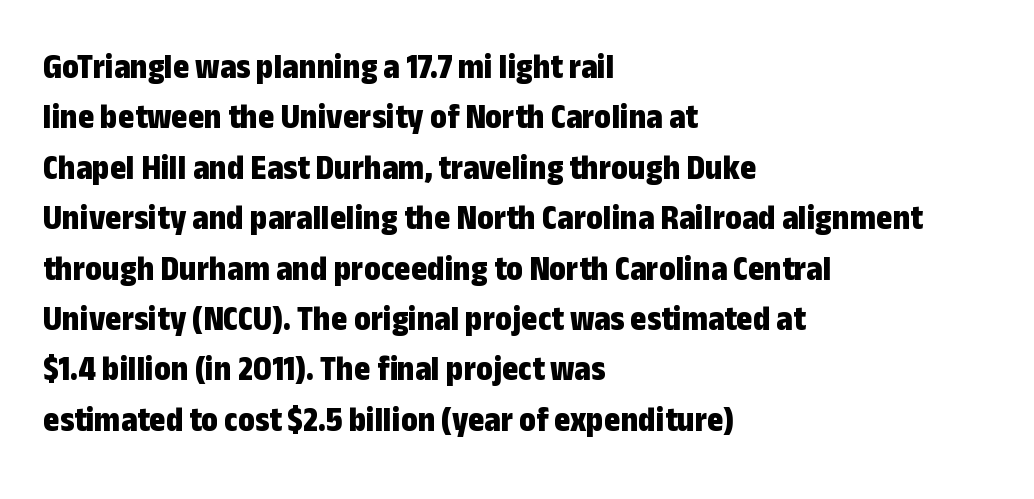
Regarding serifs, this sample does without them. This is heavy type, rendered in bold. You could not count columns in this text — the font is proportionally spaced. The passage shown is not underscored anywhere.
